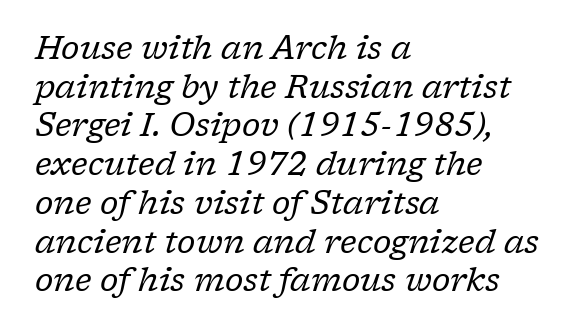
The image shows 32 px regular-weight serif type, italic (leaning right); set left-aligned, line spacing 1.21x, normal letter spacing, not underlined; low stroke contrast and a medium x-height.
